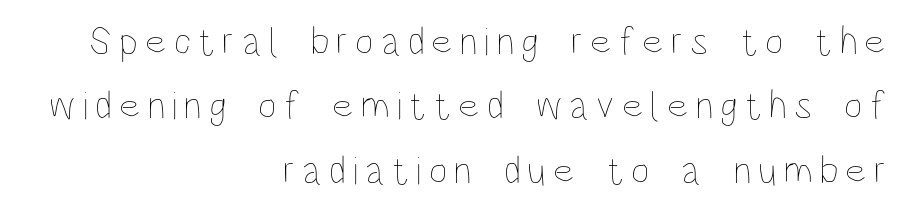
{"italic": "no", "bold": "no", "weight": "thin", "width": "condensed", "stroke_contrast": "low", "x_height": "large", "monospaced": "no", "underline": "no", "align": "right", "line_spacing": "normal", "line_spacing_ratio": 1.61, "glyph_px": 40}
